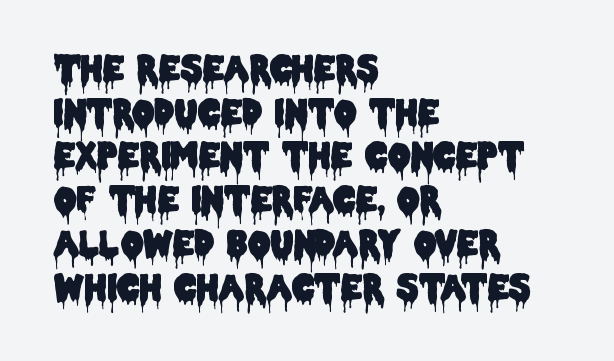
Q: Is the text italic (slanted)? A: No, it is upright.
Q: Is the typeface a serif or a sans-serif typeface? A: Sans-serif.
Q: Is the text underlined? A: No.
Q: How is the paragraph aligned? A: Left-aligned.
Q: Is the spacing between letters normal or unusually wide? A: Normal.
Q: Is the spacing between lines tight, normal or loose? A: Normal.
Q: Width (condensed, normal, or wide)? A: Condensed.
Q: Stroke contrast? A: Low.
Q: x-height? A: Large.
Q: Monospaced? A: No.
